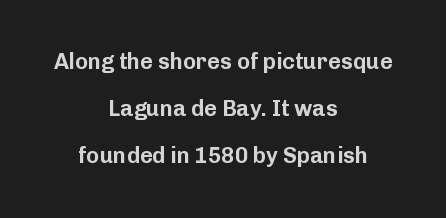
Q: Is the text italic (slanted)? A: No, it is upright.
Q: Is the text underlined? A: No.
Q: How is the paragraph aligned? A: Centered.
Q: Is the spacing between letters normal or unusually wide? A: Normal.
Q: Is the spacing between lines tight, normal or loose? A: Loose.
